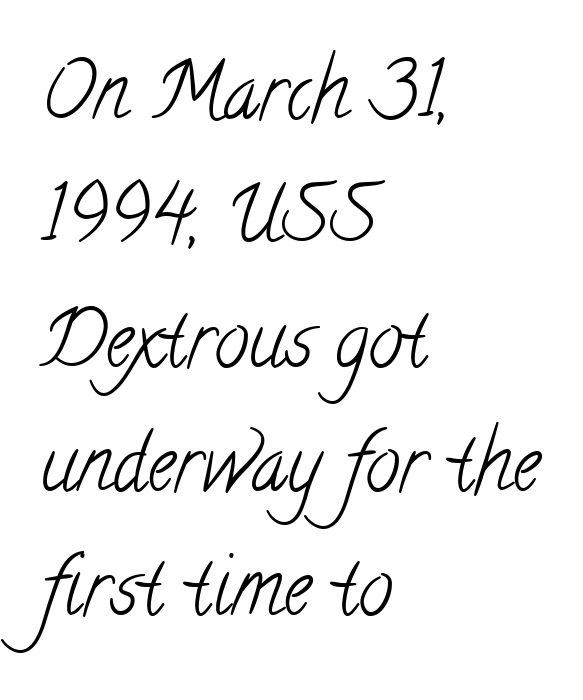
Q: Is the text bold? A: No.
Q: Is the typeface a serif or a sans-serif typeface? A: Serif.
Q: Is the text underlined? A: No.
Q: How is the paragraph aligned? A: Left-aligned.
Q: Is the spacing between letters normal or unusually wide? A: Normal.
Q: Is the spacing between lines tight, normal or loose? A: Normal.
Q: Width (condensed, normal, or wide)? A: Condensed.
Q: Stroke contrast? A: Low.
Q: x-height? A: Small.
Q: Monospaced? A: No.
